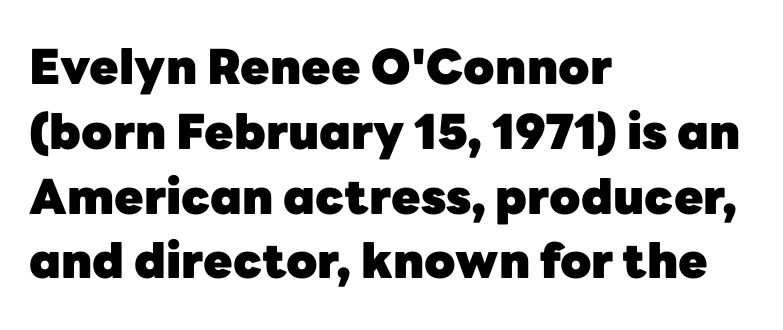
Quick note: underline off. The letters stand straight up with perfectly vertical stems. Does the type have serifs? No, each stem ends abruptly. Successive baselines arrive at the customary interval.
